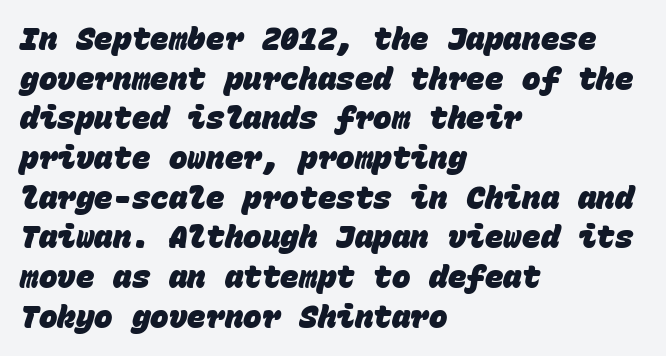
Q: Is the text bold? A: Yes.
Q: Is the typeface a serif or a sans-serif typeface? A: Sans-serif.
Q: Is the text underlined? A: No.
Q: How is the paragraph aligned? A: Left-aligned.
Q: Is the spacing between letters normal or unusually wide? A: Normal.
Q: Is the spacing between lines tight, normal or loose? A: Normal.
Q: Width (condensed, normal, or wide)? A: Normal.
Q: Stroke contrast? A: Low.
Q: x-height? A: Large.
Q: Monospaced? A: Yes.
